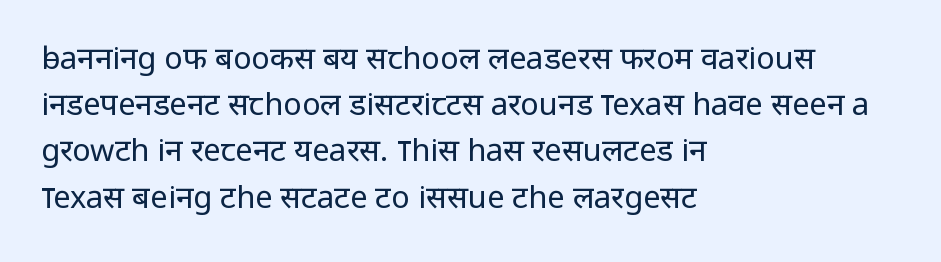
If you drew a line through each stem, it would be perfectly vertical. Check under the words: just untouched page. You could not count columns in this text — the font is proportionally spaced. Baseline-to-baseline distance is the conventional proportion of letter height. The line texture is even and compact thanks to regular tracking.
